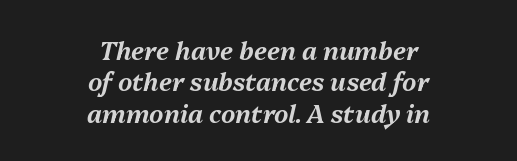
Is the type slanted? Yes — the strokes lean at a clear angle. The foot of each line stays bare and open. Casual observation: everything's sitting right in the middle. The vertical gap from one line to the next is medium.
